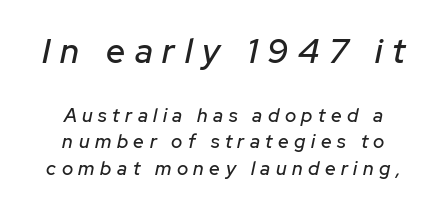
{"italic": "yes", "lean": "right", "slant_degrees": 12, "width": "normal", "stroke_contrast": "low", "x_height": "medium", "monospaced": "no", "underline": "no", "align": "center", "line_spacing": "normal", "line_spacing_ratio": 1.38, "letter_spacing": "wide", "letter_spacing_em": 0.29, "larger_block": "first", "size_ratio": 1.79, "glyph_px": 34}
